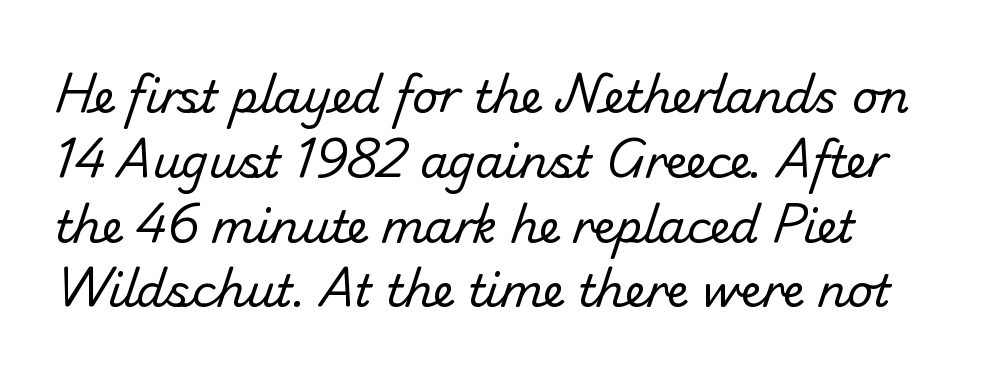
Descender tails drop into unmarked territory. Honestly, the letter spacing is just normal — you wouldn't notice it. On a weight scale, this lands at 450 or below. Observe the absence of serifs on each vertical stroke in this sample.
